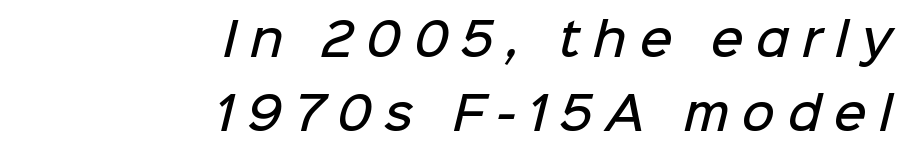
Q: Is the text bold? A: Semi-bold.
Q: Is the typeface a serif or a sans-serif typeface? A: Sans-serif.
Q: Is the text underlined? A: No.
Q: How is the paragraph aligned? A: Right-aligned.
Q: Is the spacing between letters normal or unusually wide? A: Unusually wide.
Q: Is the spacing between lines tight, normal or loose? A: Normal.
Q: Width (condensed, normal, or wide)? A: Normal.
Q: Stroke contrast? A: Low.
Q: x-height? A: Medium.
Q: Monospaced? A: No.
